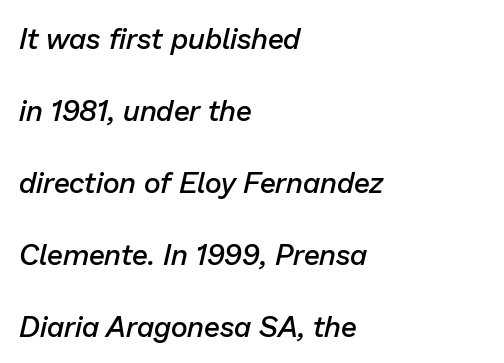
Q: Is the text bold? A: Semi-bold.
Q: Is the text italic (slanted)? A: Yes, it leans right by about 13 degrees.
Q: Is the text underlined? A: No.
Q: How is the paragraph aligned? A: Left-aligned.
Q: Is the spacing between letters normal or unusually wide? A: Normal.
Q: Is the spacing between lines tight, normal or loose? A: Loose.
Q: Width (condensed, normal, or wide)? A: Normal.
Q: Stroke contrast? A: Low.
Q: x-height? A: Medium.
Q: Monospaced? A: No.
